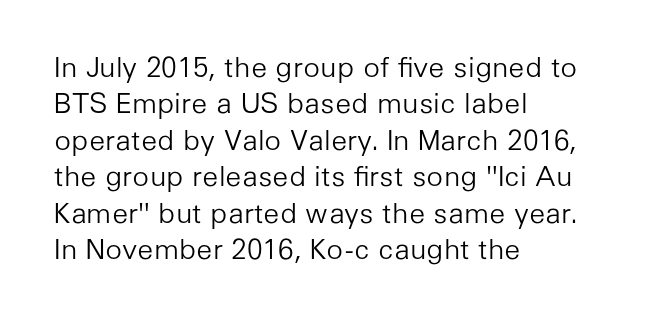
{"serif": "no", "italic": "no", "bold": "no", "weight": "light", "width": "normal", "stroke_contrast": "low", "x_height": "medium", "monospaced": "no", "underline": "no", "align": "left", "line_spacing": "normal", "line_spacing_ratio": 1.3, "letter_spacing": "normal", "letter_spacing_em": 0.0, "glyph_px": 28}
